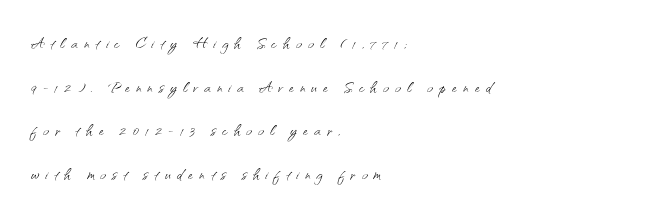
The image shows 21 px text type; set left-aligned, loose line spacing (2.08x), unusually wide letter spacing (+0.3 em), not underlined.
